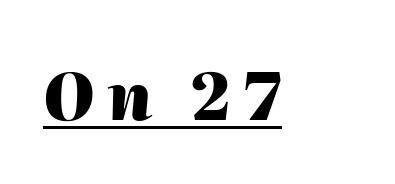
Descenders here cross a horizontal rule under the line. The sample has been set heavy, in full bold. These lines have a slow, spaced-out rhythm from letter to letter. Spacing verdict: proportional, widths tailored to each character. The face used here has a pronounced slope to its letters.
